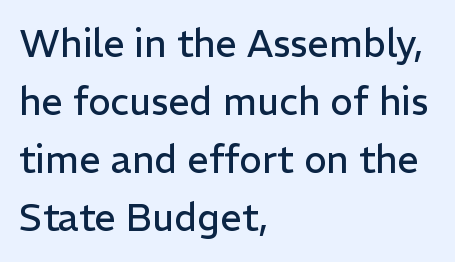
The image shows 38 px regular-weight sans-serif type, upright; set left-aligned, normal line spacing (1.53x), normal letter spacing, not underlined; low stroke contrast and a medium x-height.
